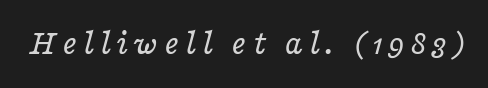
The image shows 36 px regular-weight, wide serif type, italic (leaning right); set not underlined; low stroke contrast and a medium x-height.
